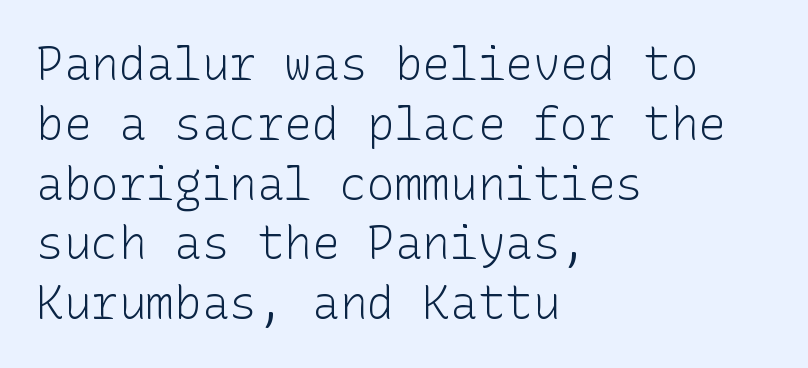
{"serif": "no", "italic": "no", "bold": "no", "weight": "light", "width": "normal", "stroke_contrast": "low", "x_height": "medium", "underline": "no", "align": "left", "line_spacing": "normal", "line_spacing_ratio": 1.3, "letter_spacing": "normal", "letter_spacing_em": 0.0, "glyph_px": 46}
